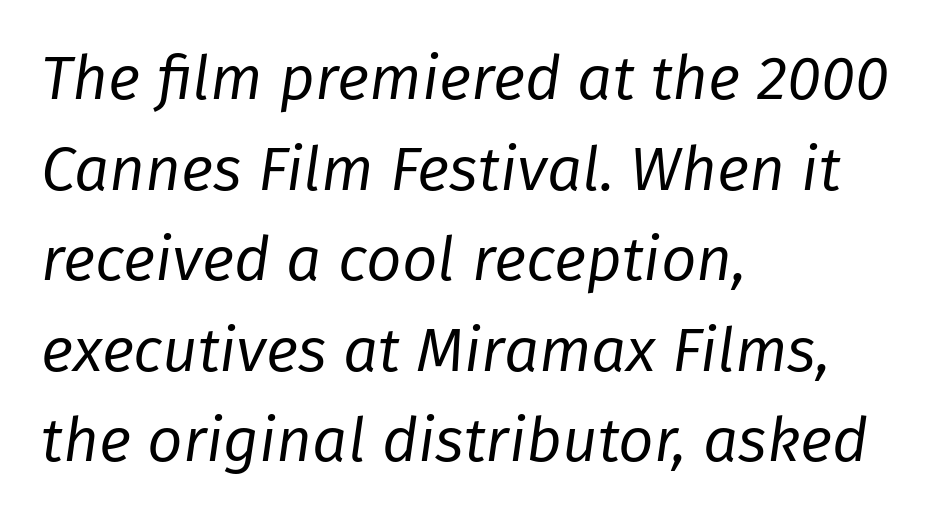
Q: Is the text bold? A: No.
Q: Is the text italic (slanted)? A: Yes, it leans right by about 8 degrees.
Q: Is the text underlined? A: No.
Q: How is the paragraph aligned? A: Left-aligned.
Q: Is the spacing between letters normal or unusually wide? A: Normal.
Q: Is the spacing between lines tight, normal or loose? A: Normal.
Q: Width (condensed, normal, or wide)? A: Normal.
Q: Stroke contrast? A: Low.
Q: x-height? A: Medium.
Q: Monospaced? A: No.
